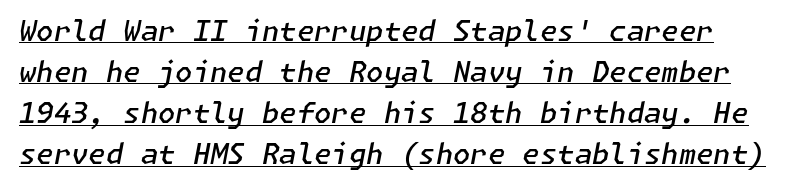
Each line of the rendering has a horizontal stroke beneath the glyphs. The passage shown is semibold, sitting just below true bold. The leading is moderate, giving the passage an even texture. Caption: standard tracking, unaltered. Slant detected: the letters are inclined.
